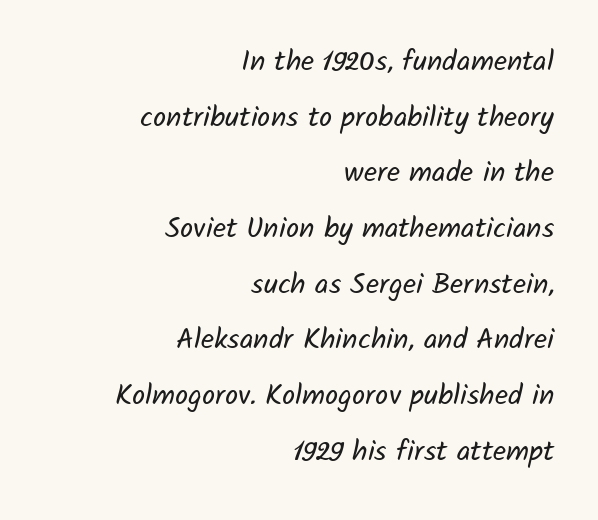
{"serif": "no", "bold": "no", "weight": "regular", "width": "normal", "stroke_contrast": "low", "x_height": "medium", "monospaced": "no", "underline": "no", "align": "right", "line_spacing": "loose", "line_spacing_ratio": 1.92, "letter_spacing": "normal", "letter_spacing_em": 0.0, "glyph_px": 29}
